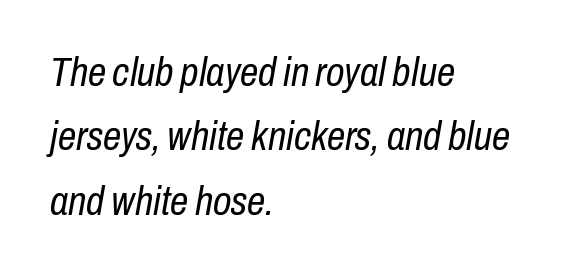
These lines are rendered in a variable-pitch font. The zone under the glyphs is completely vacant. The passage shown is not bold in any degree. The passage is arranged the way most books set body copy — flush left. The whole block is typeset with a tilt.
